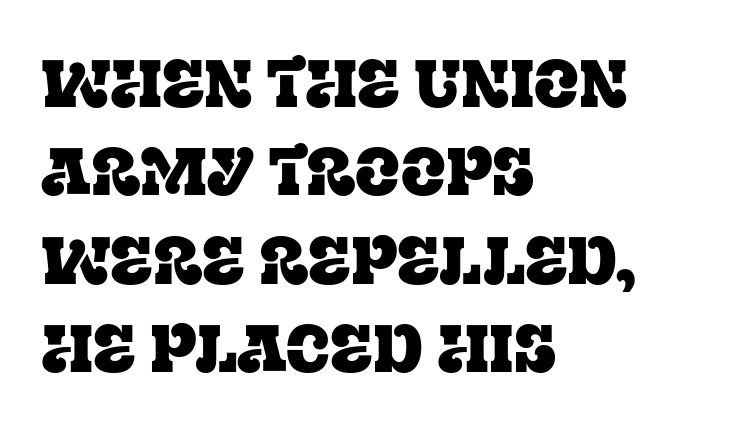
{"serif": "yes", "italic": "no", "width": "normal", "stroke_contrast": "low", "x_height": "large", "monospaced": "no", "underline": "no", "align": "left", "line_spacing": "normal", "line_spacing_ratio": 1.34, "letter_spacing": "normal", "letter_spacing_em": 0.0, "glyph_px": 66}
